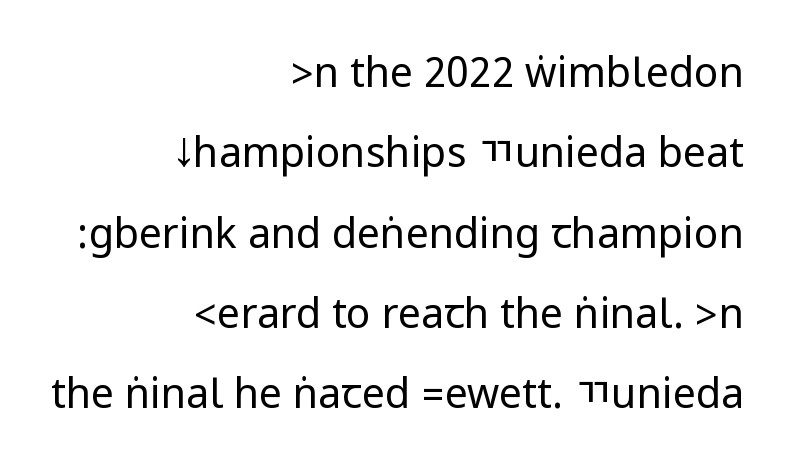
The image shows 41 px regular-weight, condensed sans-serif type, upright; set right-aligned, loose line spacing (1.96x), normal letter spacing, not underlined; low stroke contrast.
